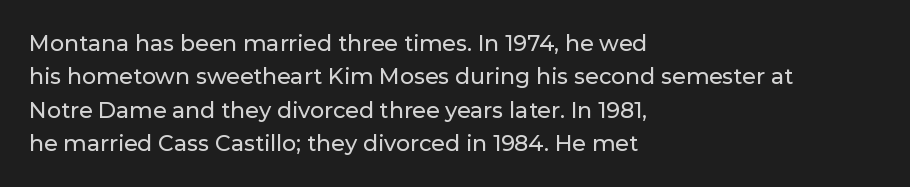
The image shows 22 px text type, upright; set left-aligned, normal line spacing (1.52x), normal letter spacing, not underlined.
